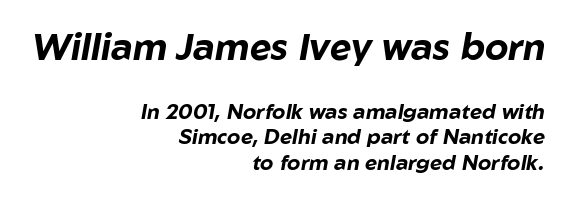
{"italic": "yes", "lean": "right", "slant_degrees": 10, "bold": "yes", "weight": "bold", "width": "normal", "stroke_contrast": "low", "x_height": "medium", "monospaced": "no", "underline": "no", "align": "right", "line_spacing_ratio": 1.22, "letter_spacing": "normal", "letter_spacing_em": 0.0, "larger_block": "first", "size_ratio": 1.76, "glyph_px": 37}
